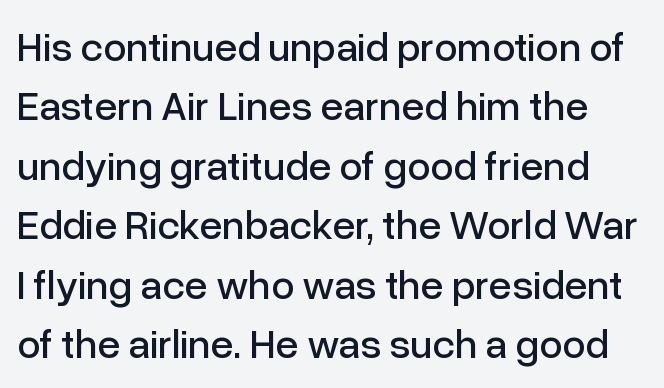
{"serif": "no", "italic": "no", "width": "normal", "stroke_contrast": "low", "x_height": "medium", "monospaced": "no", "underline": "no", "line_spacing": "normal", "line_spacing_ratio": 1.45, "letter_spacing": "normal", "letter_spacing_em": 0.0, "glyph_px": 41}
